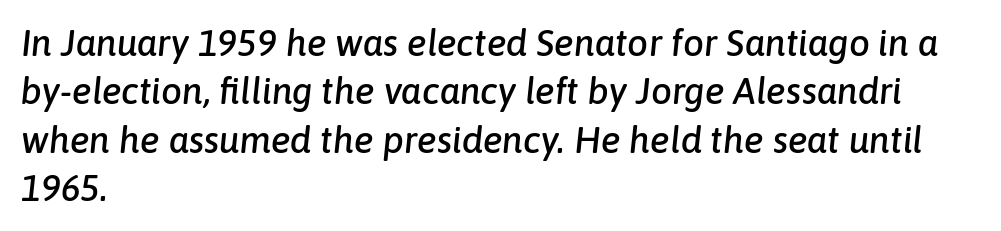
{"italic": "yes", "lean": "right", "slant_degrees": 6, "width": "normal", "stroke_contrast": "low", "x_height": "medium", "monospaced": "no", "underline": "no", "align": "left", "line_spacing": "normal", "line_spacing_ratio": 1.31, "letter_spacing": "normal", "letter_spacing_em": 0.0, "glyph_px": 37}
